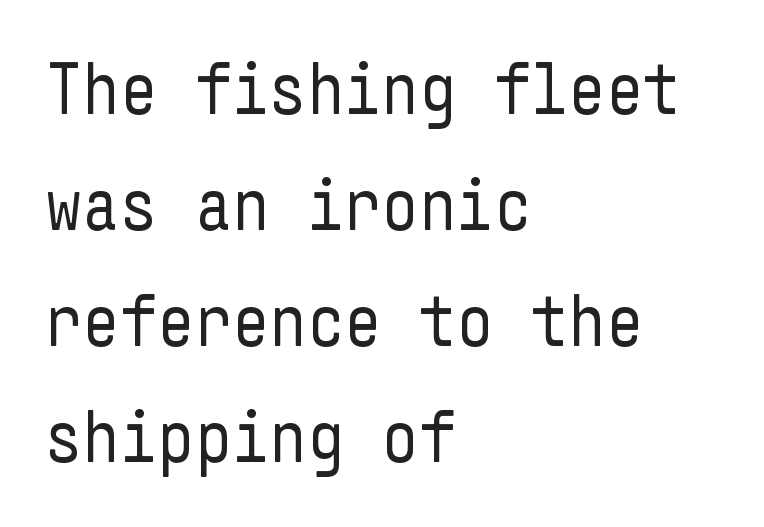
Reading down the column, the eye jumps a familiar distance to each next line. A clean baseline with only descenders dipping below it. Each letter's strokes conclude bluntly, with no projecting serifs. These lines stack with their left ends in a neat column. Stems and bowls with no extra thickness — not bold. Students, note that the glyphs here touch the page at normal intervals.
